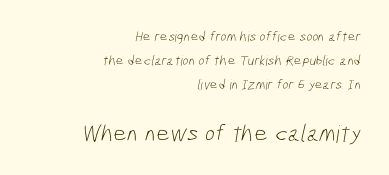
The image shows 24 px text type; set right-aligned, line spacing 1.73x, normal letter spacing, not underlined; the second (bottom) block is 1.71x larger.
